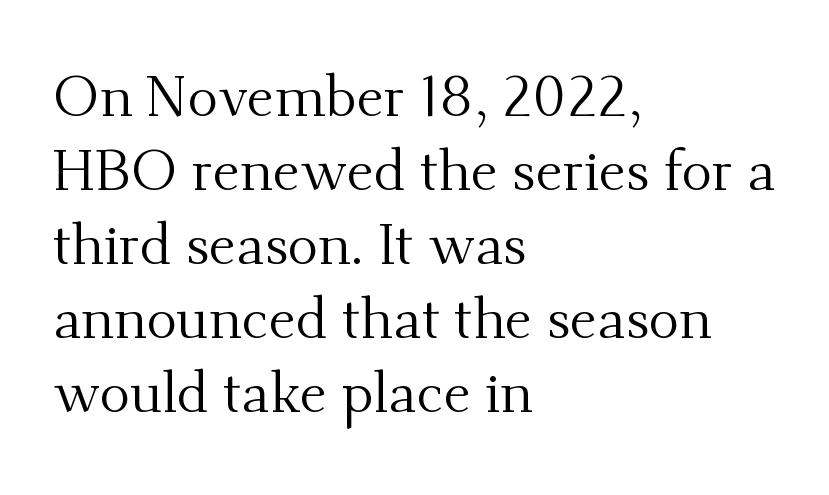
{"serif": "yes", "italic": "no", "bold": "no", "weight": "regular", "width": "normal", "stroke_contrast": "medium", "x_height": "small", "monospaced": "no", "underline": "no", "align": "left", "line_spacing": "normal", "line_spacing_ratio": 1.3, "letter_spacing": "normal", "letter_spacing_em": 0.0, "glyph_px": 57}
